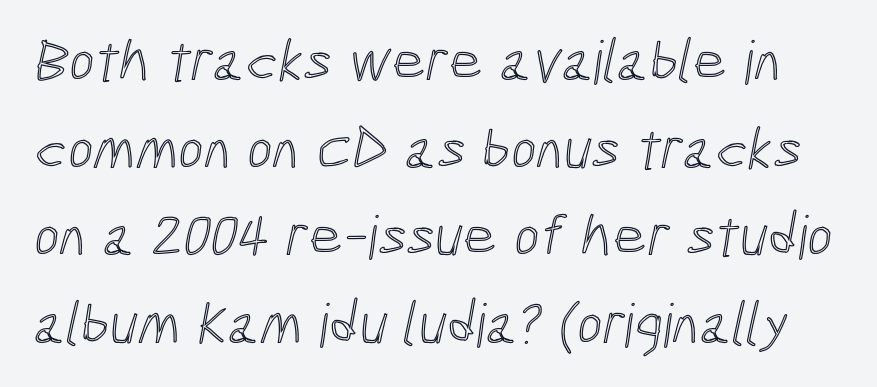
{"width": "condensed", "x_height": "medium", "monospaced": "no", "underline": "no", "line_spacing": "normal", "line_spacing_ratio": 1.46, "letter_spacing": "normal", "letter_spacing_em": 0.0, "glyph_px": 60}
